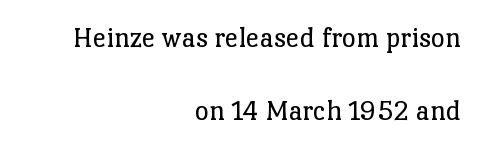
A typesetter would call this leading open, well beyond the default. Bare-footed words on every line. Typographically, this falls in the serif category. This rendering leaves character spacing at its baseline value. These lines are rendered in a variable-pitch font. Quick note: not italic, upright.
